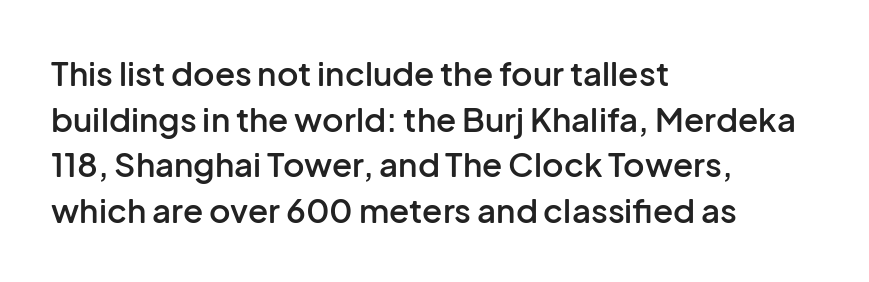
{"serif": "no", "italic": "no", "bold": "semi", "weight": "semibold", "width": "normal", "stroke_contrast": "low", "x_height": "medium", "monospaced": "no", "underline": "no", "align": "left", "line_spacing": "normal", "line_spacing_ratio": 1.38, "letter_spacing": "normal", "letter_spacing_em": 0.0, "glyph_px": 33}
